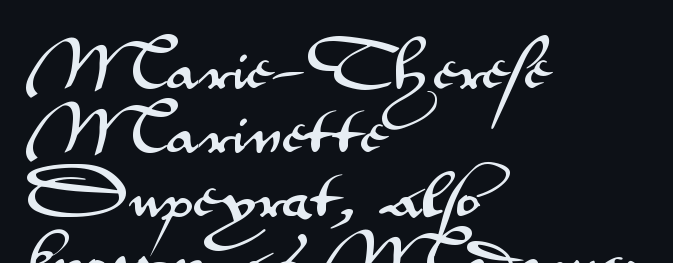
The image shows 52 px wide sans-serif type; set left-aligned, line spacing 1.23x, normal letter spacing, not underlined; medium stroke contrast and a small x-height.
